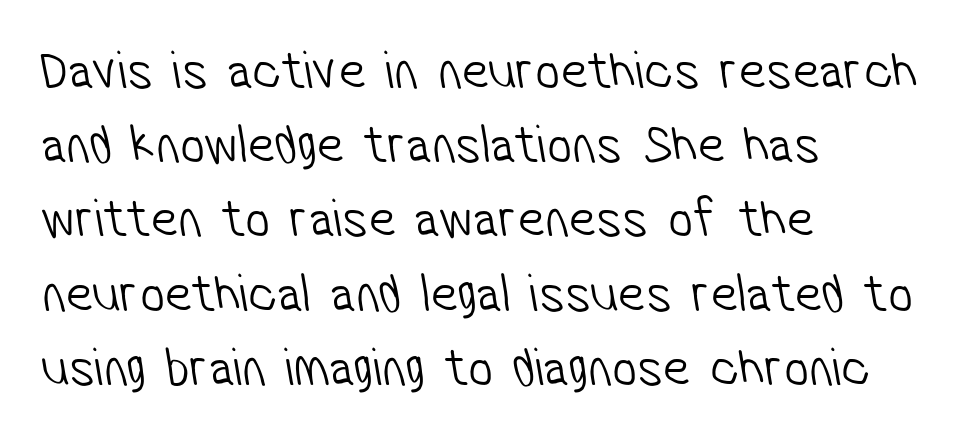
The image shows 55 px light, condensed sans-serif type; set left-aligned, normal line spacing (1.35x), normal letter spacing, not underlined; low stroke contrast and a medium x-height.
